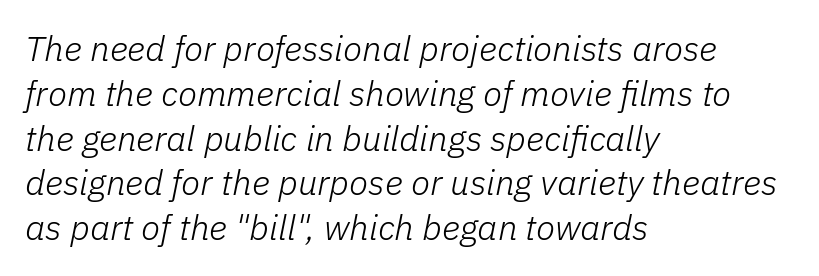
Weight class: somewhere from thin through regular. This sample has the flowing, uneven cadence of proportional lettering. The paragraph shown leans on its left margin. The whole block is typeset with a tilt. Rule under the text: the space is simply empty.
